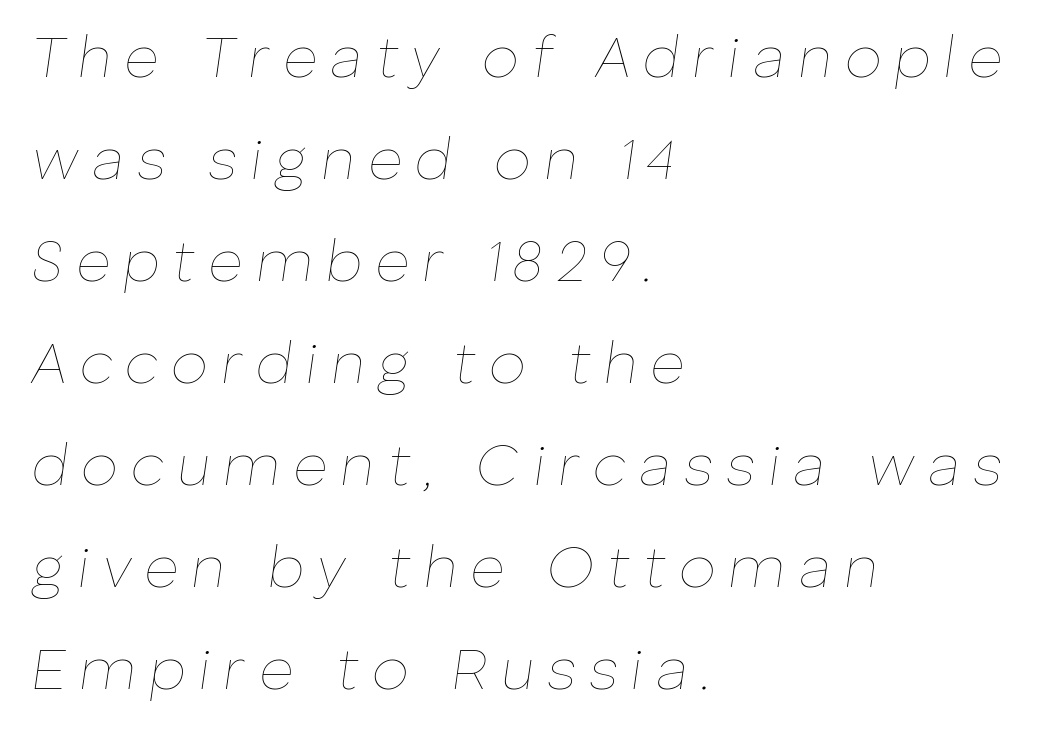
Q: Is the text bold? A: No.
Q: Is the text italic (slanted)? A: Yes, it leans right by about 8 degrees.
Q: Is the text underlined? A: No.
Q: How is the paragraph aligned? A: Left-aligned.
Q: Is the spacing between letters normal or unusually wide? A: Unusually wide.
Q: Width (condensed, normal, or wide)? A: Normal.
Q: Stroke contrast? A: Low.
Q: x-height? A: Medium.
Q: Monospaced? A: No.
